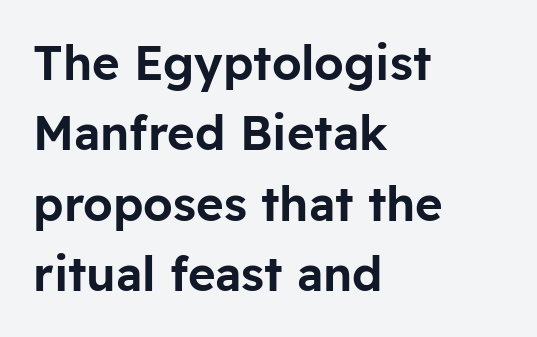
{"serif": "no", "italic": "no", "width": "normal", "stroke_contrast": "low", "x_height": "medium", "monospaced": "no", "underline": "no", "align": "left", "line_spacing": "normal", "line_spacing_ratio": 1.5, "letter_spacing": "normal", "letter_spacing_em": 0.0, "glyph_px": 47}
